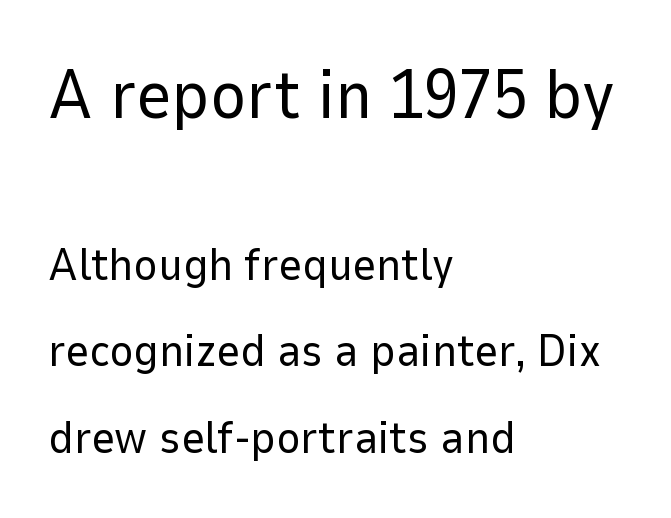
Q: Is the text bold? A: No.
Q: Is the text italic (slanted)? A: No, it is upright.
Q: Is the typeface a serif or a sans-serif typeface? A: Sans-serif.
Q: Is the text underlined? A: No.
Q: How is the paragraph aligned? A: Left-aligned.
Q: Is the spacing between letters normal or unusually wide? A: Normal.
Q: Which block of text is set in a larger size, the first (top) or the second (bottom)? A: The first (top) one.
Q: Width (condensed, normal, or wide)? A: Normal.
Q: Stroke contrast? A: Low.
Q: x-height? A: Medium.
Q: Monospaced? A: No.
